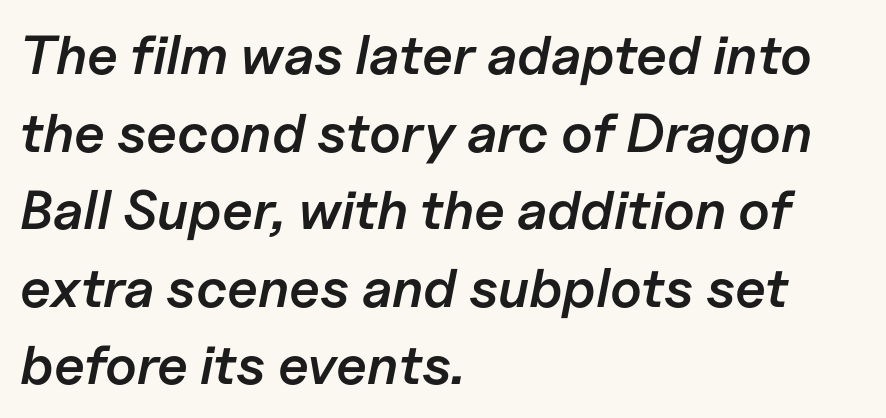
This sample uses an oblique cut, with every glyph tilted off the vertical. The type is set solid horizontally, with unmodified tracking. The strokes are fattened partway — semibold, not bold. Normally led — the rows are evenly, conventionally spaced. The gap between lines stays unmarked.
